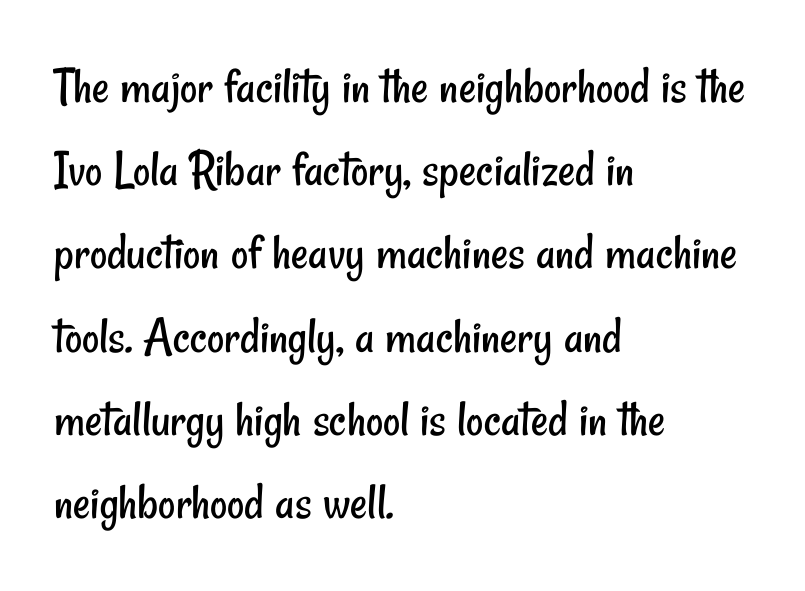
{"serif": "no", "bold": "no", "weight": "regular", "width": "condensed", "stroke_contrast": "low", "x_height": "small", "monospaced": "no", "underline": "no", "align": "left", "line_spacing": "normal", "line_spacing_ratio": 1.57, "letter_spacing": "normal", "letter_spacing_em": 0.0, "glyph_px": 53}
